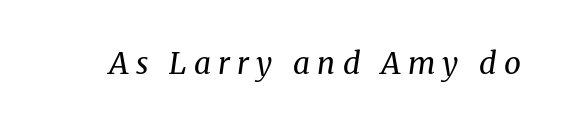
The image shows 30 px regular-weight serif type, italic (leaning right); set unusually wide letter spacing (+0.24 em), not underlined; medium stroke contrast and a medium x-height.
